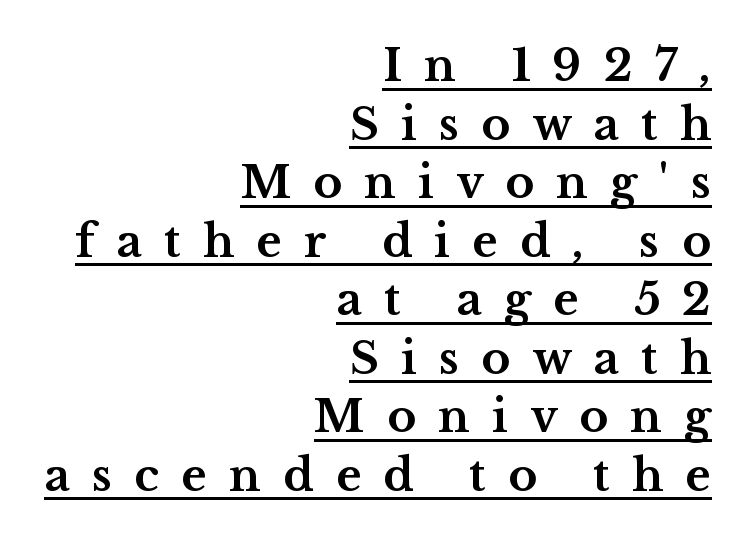
{"serif": "yes", "italic": "no", "bold": "yes", "weight": "bold", "width": "wide", "stroke_contrast": "medium", "x_height": "medium", "monospaced": "no", "underline": "yes", "align": "right", "line_spacing": "normal", "line_spacing_ratio": 1.33, "letter_spacing": "wide", "letter_spacing_em": 0.5, "glyph_px": 44}
